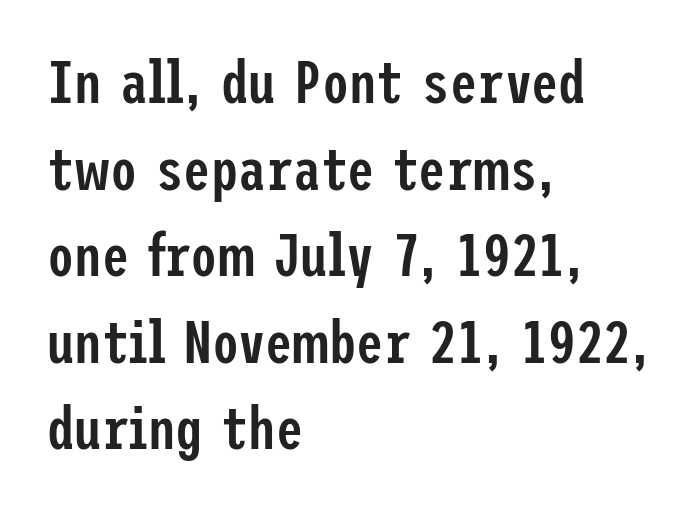
Q: Is the text bold? A: Semi-bold.
Q: Is the text italic (slanted)? A: No, it is upright.
Q: Is the typeface a serif or a sans-serif typeface? A: Sans-serif.
Q: Is the text underlined? A: No.
Q: How is the paragraph aligned? A: Left-aligned.
Q: Is the spacing between letters normal or unusually wide? A: Normal.
Q: Is the spacing between lines tight, normal or loose? A: Normal.
Q: Width (condensed, normal, or wide)? A: Condensed.
Q: Stroke contrast? A: Low.
Q: x-height? A: Medium.
